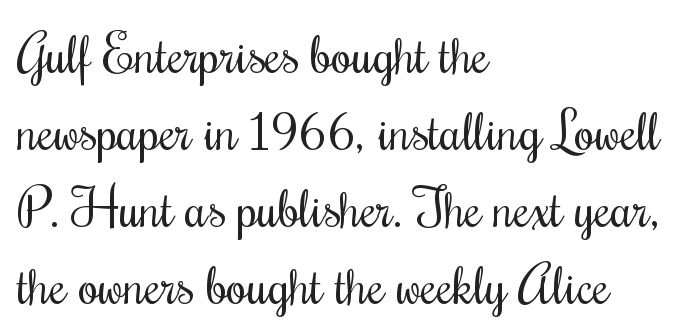
The image shows 53 px regular-weight, condensed serif type; set left-aligned, normal line spacing (1.45x), normal letter spacing, not underlined; medium stroke contrast and a small x-height.
